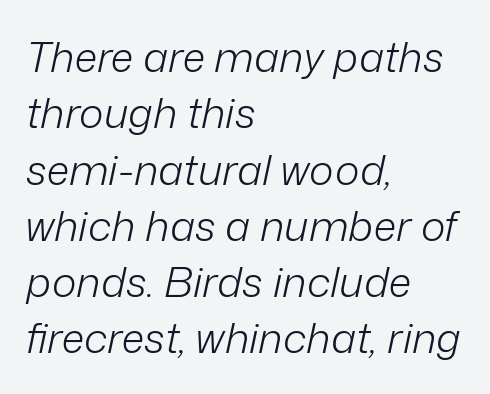
The image shows 42 px light type, italic (leaning right); set left-aligned, normal line spacing (1.34x), normal letter spacing, not underlined; low stroke contrast and a medium x-height.
